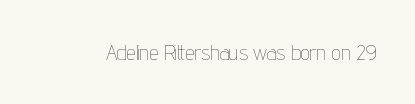
{"italic": "no", "bold": "no", "underline": "no", "letter_spacing": "normal", "letter_spacing_em": 0.0, "glyph_px": 21}
